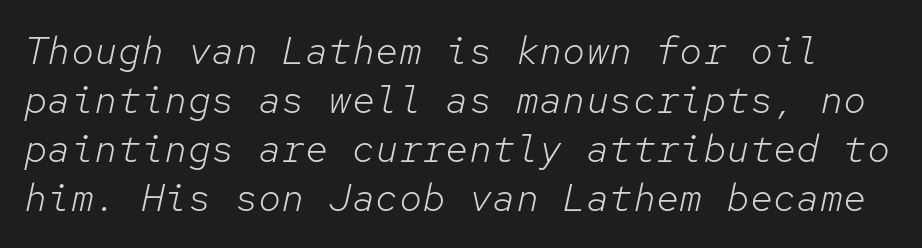
The image shows 39 px light type, italic (leaning right), monospaced; set normal line spacing (1.26x), normal letter spacing, not underlined; low stroke contrast and a medium x-height.
